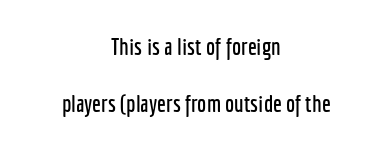
{"italic": "no", "underline": "no", "align": "center", "line_spacing": "loose", "line_spacing_ratio": 2.46, "letter_spacing": "normal", "letter_spacing_em": 0.0, "glyph_px": 23}
